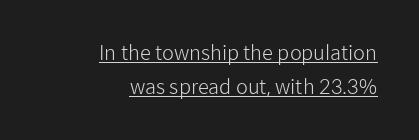
Standard letterfit; no display-style spreading of the glyphs. The string is rendered with underlining switched on. Notice how the passage keeps a crisp vertical edge on the right only. Letters have the restrained weight of plain body copy at most. Every stem runs plumb, perpendicular to the baseline.
